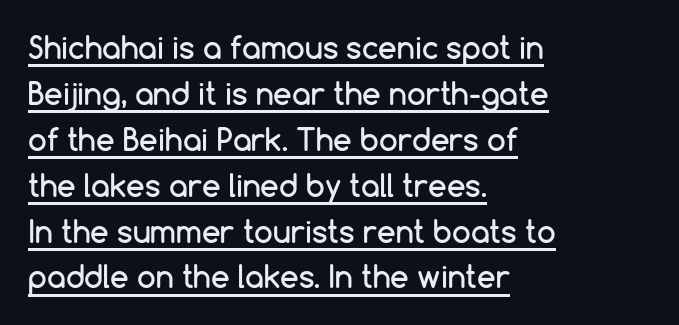
{"serif": "no", "italic": "no", "width": "normal", "stroke_contrast": "low", "x_height": "medium", "monospaced": "no", "underline": "yes", "align": "left", "line_spacing": "normal", "line_spacing_ratio": 1.53, "letter_spacing": "normal", "letter_spacing_em": 0.0, "glyph_px": 30}
